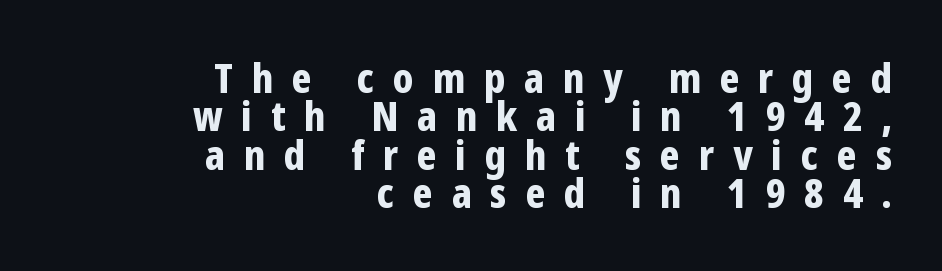
Font category for this specimen: sans-serif. Italic? Not at all — the glyphs are vertical. A typesetter would call this proportional, since set widths differ per character. This rendering features lettering with no underline. Line ends are locked; line starts wander. The type is letterspaced generously, with wide tracking.
